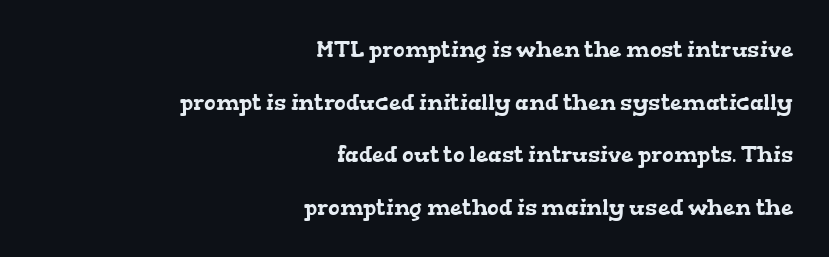
{"underline": "no", "align": "right", "line_spacing": "loose", "line_spacing_ratio": 2.39, "letter_spacing": "normal", "letter_spacing_em": 0.0, "glyph_px": 22}
